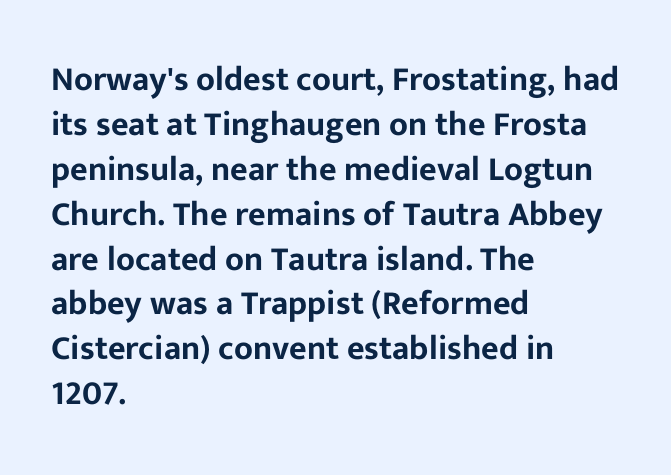
Q: Is the text italic (slanted)? A: No, it is upright.
Q: Is the typeface a serif or a sans-serif typeface? A: Sans-serif.
Q: Is the text underlined? A: No.
Q: How is the paragraph aligned? A: Left-aligned.
Q: Is the spacing between letters normal or unusually wide? A: Normal.
Q: Is the spacing between lines tight, normal or loose? A: Normal.
Q: Width (condensed, normal, or wide)? A: Normal.
Q: Stroke contrast? A: Low.
Q: x-height? A: Medium.
Q: Monospaced? A: No.
